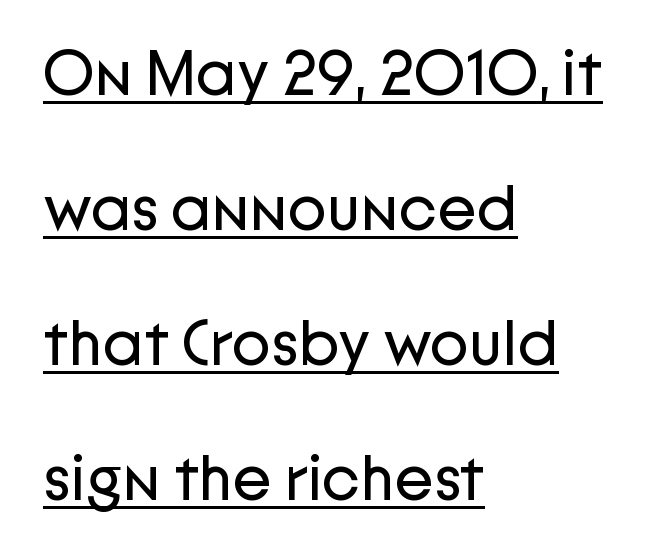
{"serif": "no", "italic": "no", "bold": "no", "weight": "regular", "width": "normal", "stroke_contrast": "low", "x_height": "medium", "monospaced": "no", "underline": "yes", "align": "left", "line_spacing": "loose", "line_spacing_ratio": 2.11, "letter_spacing": "normal", "letter_spacing_em": 0.0, "glyph_px": 64}
